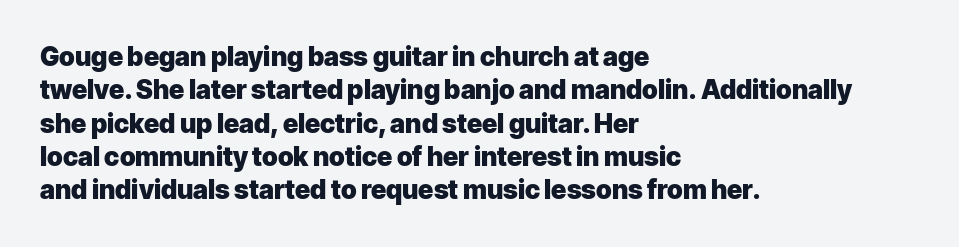
The image shows 26 px bold type, upright; set left-aligned, normal line spacing (1.28x), normal letter spacing, not underlined.
